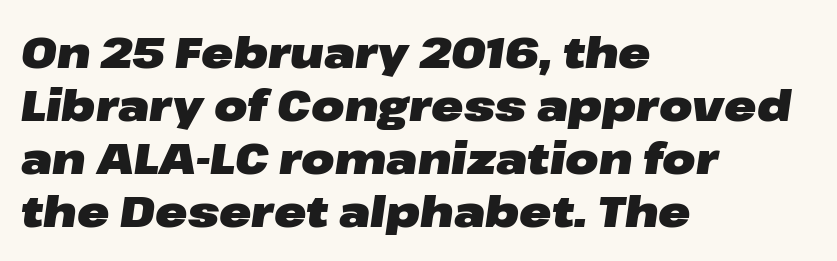
The image shows 43 px heavy, wide type, italic (leaning right); set left-aligned, line spacing 1.23x, normal letter spacing, not underlined; low stroke contrast and a medium x-height.
